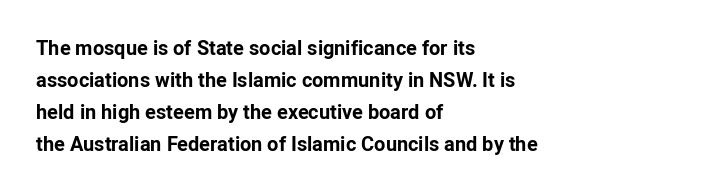
The image shows 20 px bold type, upright; set left-aligned, normal line spacing (1.6x), normal letter spacing, not underlined.
